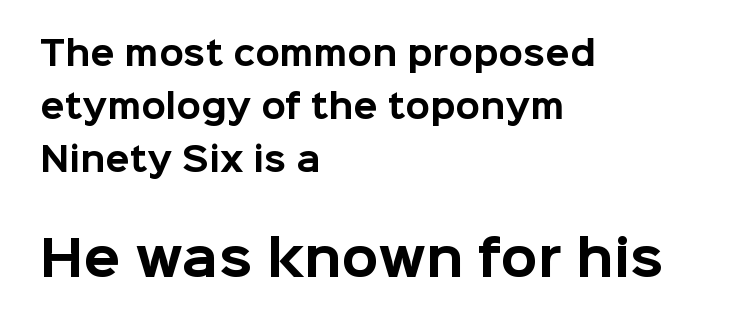
Q: Is the text bold? A: Yes.
Q: Is the text italic (slanted)? A: No, it is upright.
Q: Is the typeface a serif or a sans-serif typeface? A: Sans-serif.
Q: Is the text underlined? A: No.
Q: How is the paragraph aligned? A: Left-aligned.
Q: Is the spacing between letters normal or unusually wide? A: Normal.
Q: Is the spacing between lines tight, normal or loose? A: Normal.
Q: Which block of text is set in a larger size, the first (top) or the second (bottom)? A: The second (bottom) one.
Q: Width (condensed, normal, or wide)? A: Normal.
Q: Stroke contrast? A: Low.
Q: x-height? A: Medium.
Q: Monospaced? A: No.
